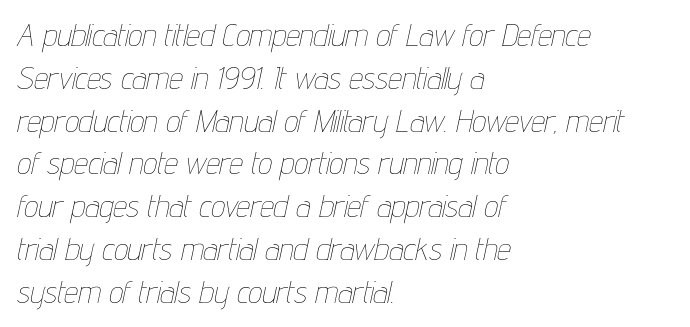
{"italic": "yes", "lean": "right", "slant_degrees": 12, "bold": "no", "weight": "thin", "width": "condensed", "stroke_contrast": "low", "x_height": "medium", "monospaced": "no", "underline": "no", "align": "left", "line_spacing": "normal", "line_spacing_ratio": 1.38, "letter_spacing": "normal", "letter_spacing_em": 0.0, "glyph_px": 31}
